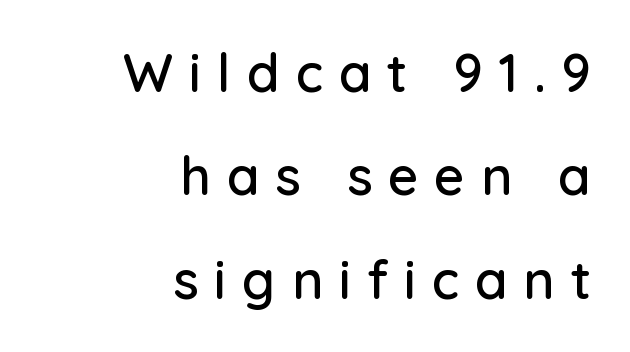
Q: Is the text italic (slanted)? A: No, it is upright.
Q: Is the typeface a serif or a sans-serif typeface? A: Sans-serif.
Q: Is the text underlined? A: No.
Q: How is the paragraph aligned? A: Right-aligned.
Q: Is the spacing between letters normal or unusually wide? A: Unusually wide.
Q: Is the spacing between lines tight, normal or loose? A: Loose.
Q: Width (condensed, normal, or wide)? A: Normal.
Q: Stroke contrast? A: Low.
Q: x-height? A: Medium.
Q: Monospaced? A: No.
